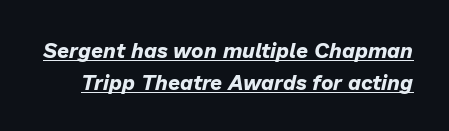
Q: Is the text bold? A: Yes.
Q: Is the text italic (slanted)? A: Yes, it leans right by about 13 degrees.
Q: Is the text underlined? A: Yes.
Q: Is the spacing between letters normal or unusually wide? A: Normal.
Q: Is the spacing between lines tight, normal or loose? A: Normal.
